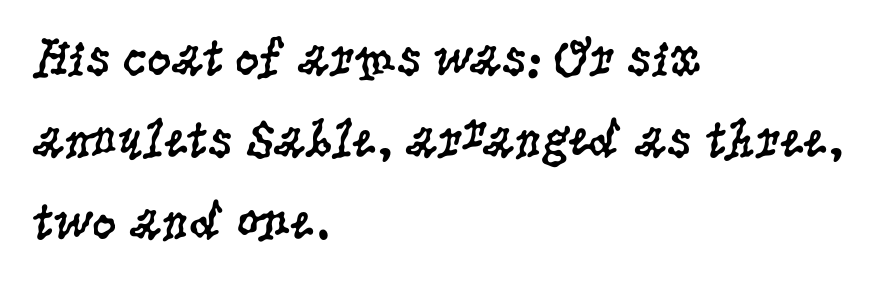
Q: Is the text bold? A: No.
Q: Is the typeface a serif or a sans-serif typeface? A: Serif.
Q: Is the text underlined? A: No.
Q: How is the paragraph aligned? A: Left-aligned.
Q: Is the spacing between letters normal or unusually wide? A: Normal.
Q: Is the spacing between lines tight, normal or loose? A: Normal.
Q: Width (condensed, normal, or wide)? A: Condensed.
Q: Stroke contrast? A: Low.
Q: x-height? A: Large.
Q: Monospaced? A: No.
